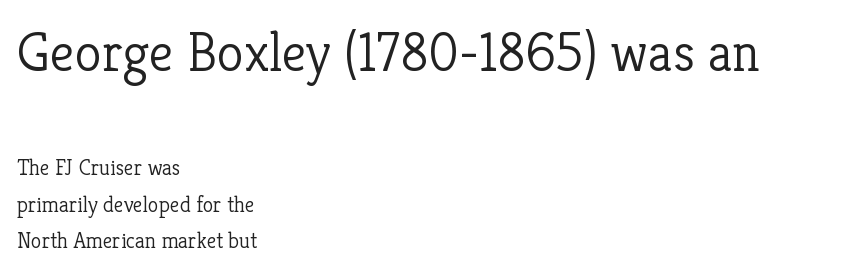
The earlier block is typeset at a bigger size than the later block. One-word summary of the alignment: left. The rendering uses natural spacing where letterforms have individual widths. The letters sit at their default tracking, neither squeezed nor spread. A typesetter would mark this as roman, not italic. Decoration check: the copy has no underline.
